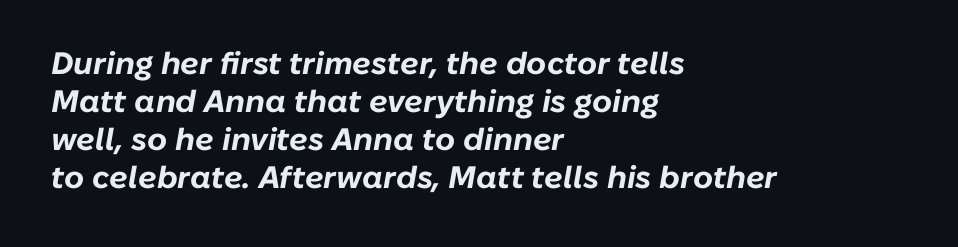
Is the type slanted? Yes — the strokes lean at a clear angle. Standard letterfit; no display-style spreading of the glyphs. All the whitespace from short lines collects on the right. Every letter is thick-stroked: bold, no question. The letters advance in unequal steps, a hallmark of proportional type.
